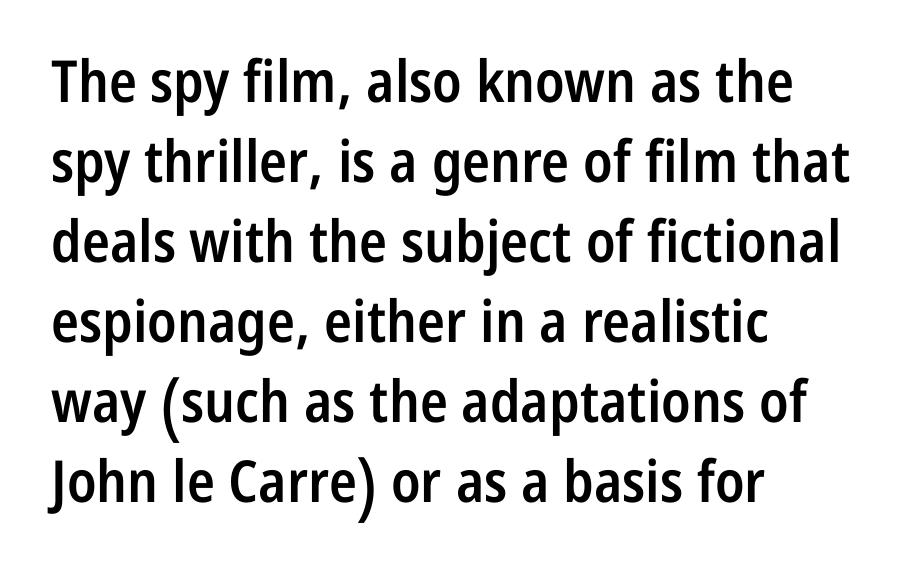
Q: Is the text bold? A: Semi-bold.
Q: Is the text italic (slanted)? A: No, it is upright.
Q: Is the typeface a serif or a sans-serif typeface? A: Sans-serif.
Q: Is the text underlined? A: No.
Q: How is the paragraph aligned? A: Left-aligned.
Q: Is the spacing between letters normal or unusually wide? A: Normal.
Q: Is the spacing between lines tight, normal or loose? A: Normal.
Q: Width (condensed, normal, or wide)? A: Condensed.
Q: Stroke contrast? A: Low.
Q: x-height? A: Medium.
Q: Monospaced? A: No.
